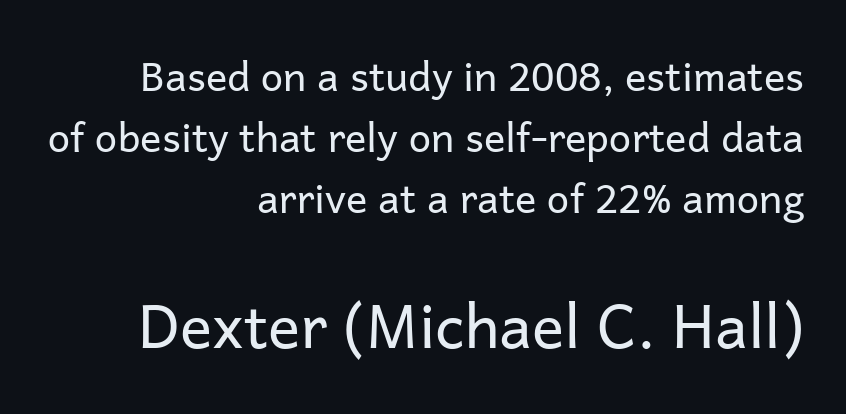
Q: Is the text bold? A: No.
Q: Is the text italic (slanted)? A: No, it is upright.
Q: Is the typeface a serif or a sans-serif typeface? A: Sans-serif.
Q: Is the text underlined? A: No.
Q: How is the paragraph aligned? A: Right-aligned.
Q: Is the spacing between letters normal or unusually wide? A: Normal.
Q: Is the spacing between lines tight, normal or loose? A: Normal.
Q: Which block of text is set in a larger size, the first (top) or the second (bottom)? A: The second (bottom) one.
Q: Width (condensed, normal, or wide)? A: Normal.
Q: Stroke contrast? A: Low.
Q: x-height? A: Medium.
Q: Monospaced? A: No.
